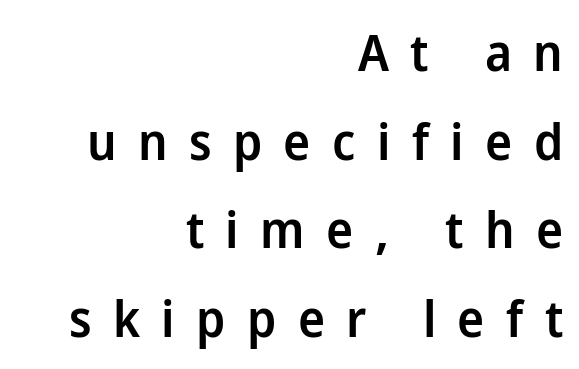
{"serif": "no", "italic": "no", "bold": "semi", "weight": "semibold", "width": "normal", "stroke_contrast": "low", "x_height": "medium", "monospaced": "no", "underline": "no", "align": "right", "line_spacing_ratio": 1.74, "letter_spacing": "wide", "letter_spacing_em": 0.42, "glyph_px": 51}
